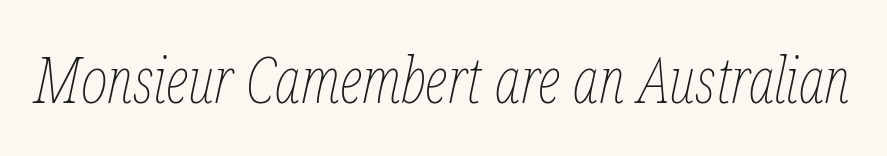
{"italic": "yes", "lean": "right", "slant_degrees": 12, "bold": "no", "weight": "thin", "width": "condensed", "stroke_contrast": "low", "x_height": "medium", "monospaced": "no", "underline": "no", "letter_spacing": "normal", "letter_spacing_em": 0.0, "glyph_px": 64}
